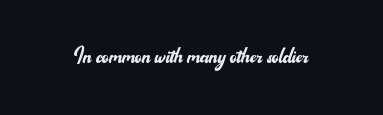
The image shows 26 px text type; set normal letter spacing, not underlined.
